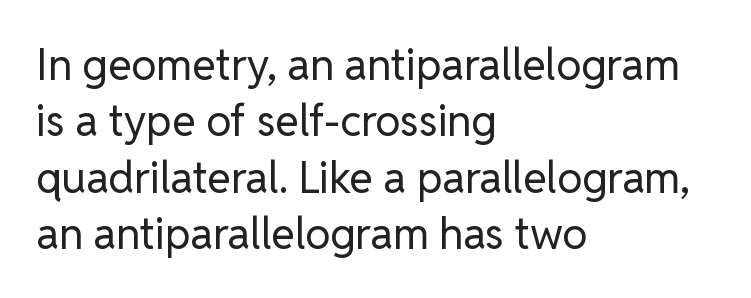
Q: Is the text bold? A: No.
Q: Is the text italic (slanted)? A: No, it is upright.
Q: Is the typeface a serif or a sans-serif typeface? A: Sans-serif.
Q: Is the text underlined? A: No.
Q: How is the paragraph aligned? A: Left-aligned.
Q: Is the spacing between letters normal or unusually wide? A: Normal.
Q: Is the spacing between lines tight, normal or loose? A: Normal.
Q: Width (condensed, normal, or wide)? A: Normal.
Q: Stroke contrast? A: Low.
Q: x-height? A: Medium.
Q: Monospaced? A: No.
